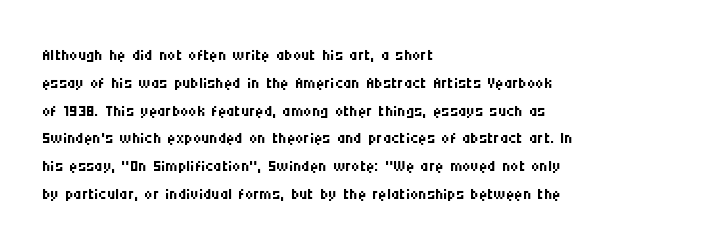
Italic: no, the glyphs are upright roman. Typeset ragged right — the left edge is the straight one. The gaps between neighbouring characters are ordinary and unremarkable. No letter is thick-stroked: the sample isn't bold. Lines of text with bare space underneath.
